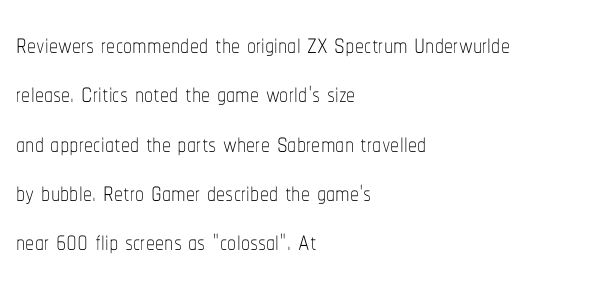
A typesetter would mark this as roman, not italic. Observe the ordinary spacing: letters are neighbours, not strangers. These glyphs show unthickened strokes, regular width or finer. This rendering uses left alignment, leaving the right contour irregular. Notice how descenders clear the ascenders below comfortably — that's standard leading.
